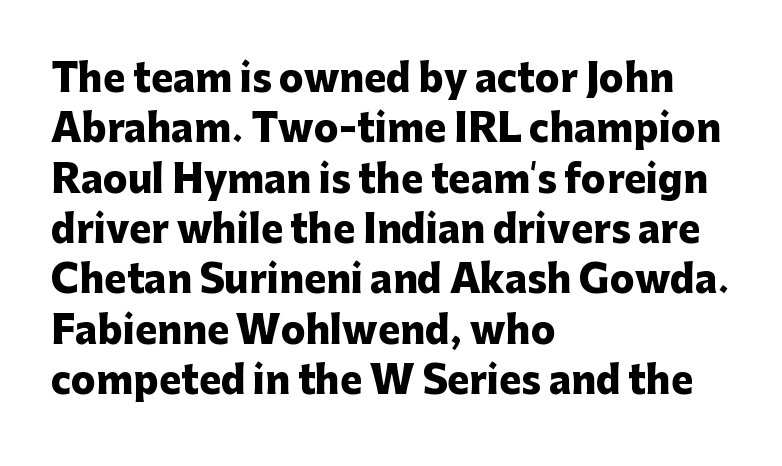
Look at the bottom of the vertical strokes: they stop flat, with no serifs. The lettering holds an erect, upright posture throughout. Rule under the text: the space is simply empty. The letterforms sit shoulder to shoulder at normal distance. You could not count columns in this text — the font is proportionally spaced.
